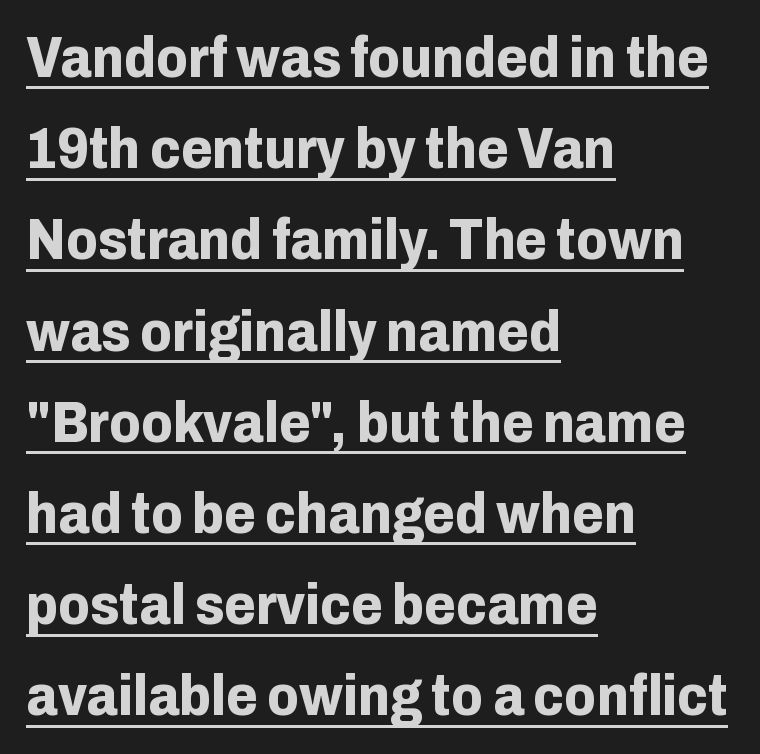
The image shows 57 px bold sans-serif type, upright; set left-aligned, normal line spacing (1.6x), normal letter spacing, underlined; low stroke contrast and a medium x-height.
